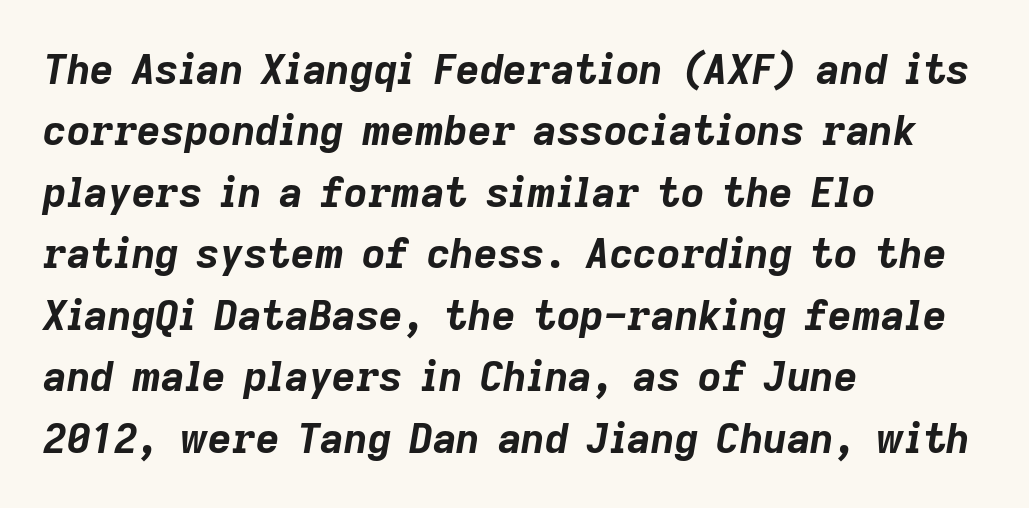
{"italic": "yes", "lean": "right", "slant_degrees": 9, "bold": "yes", "weight": "bold", "width": "normal", "stroke_contrast": "low", "x_height": "medium", "monospaced": "no", "underline": "no", "align": "left", "line_spacing": "normal", "line_spacing_ratio": 1.5, "letter_spacing": "normal", "letter_spacing_em": 0.0, "glyph_px": 41}
